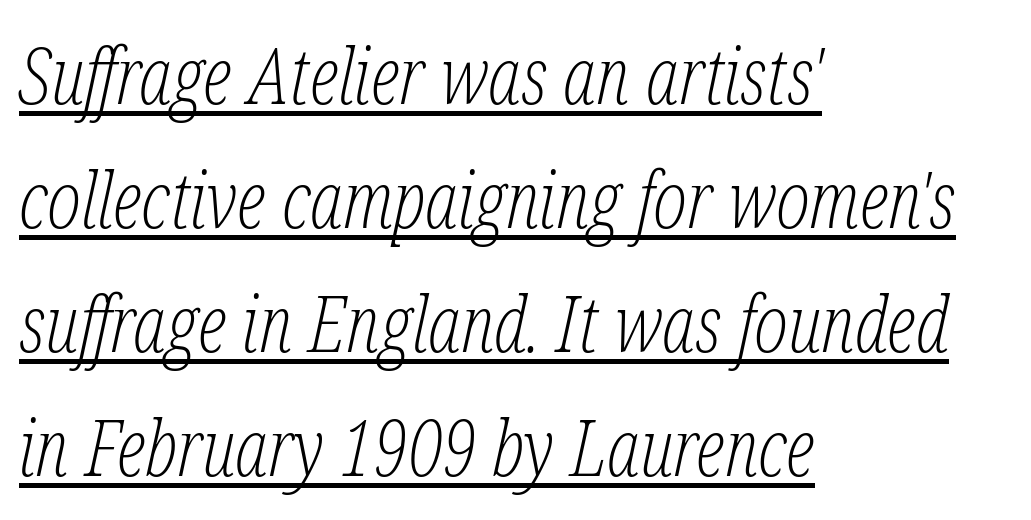
Q: Is the text bold? A: No.
Q: Is the text italic (slanted)? A: Yes, it leans right by about 12 degrees.
Q: Is the typeface a serif or a sans-serif typeface? A: Serif.
Q: Is the text underlined? A: Yes.
Q: How is the paragraph aligned? A: Left-aligned.
Q: Is the spacing between letters normal or unusually wide? A: Normal.
Q: Is the spacing between lines tight, normal or loose? A: Normal.
Q: Width (condensed, normal, or wide)? A: Condensed.
Q: Stroke contrast? A: Low.
Q: x-height? A: Medium.
Q: Monospaced? A: No.
